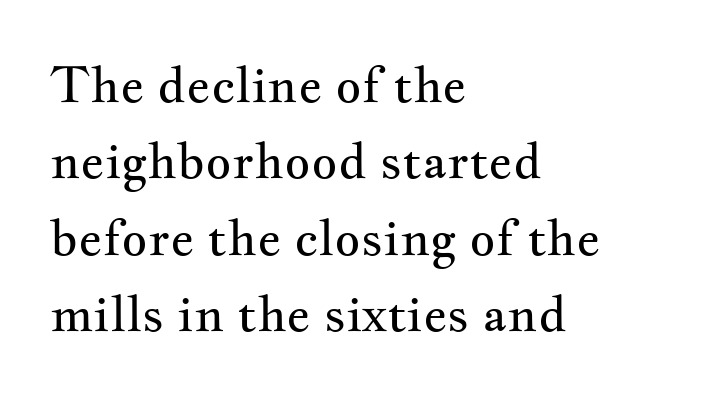
{"serif": "yes", "italic": "no", "bold": "no", "weight": "regular", "width": "wide", "stroke_contrast": "medium", "x_height": "small", "monospaced": "no", "underline": "no", "align": "left", "line_spacing": "normal", "line_spacing_ratio": 1.53, "letter_spacing": "normal", "letter_spacing_em": 0.0, "glyph_px": 50}
